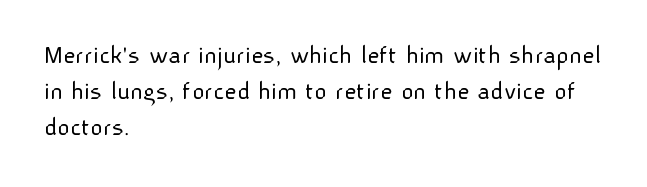
The image shows 27 px text type, upright; set left-aligned, normal line spacing (1.33x), normal letter spacing, not underlined.
